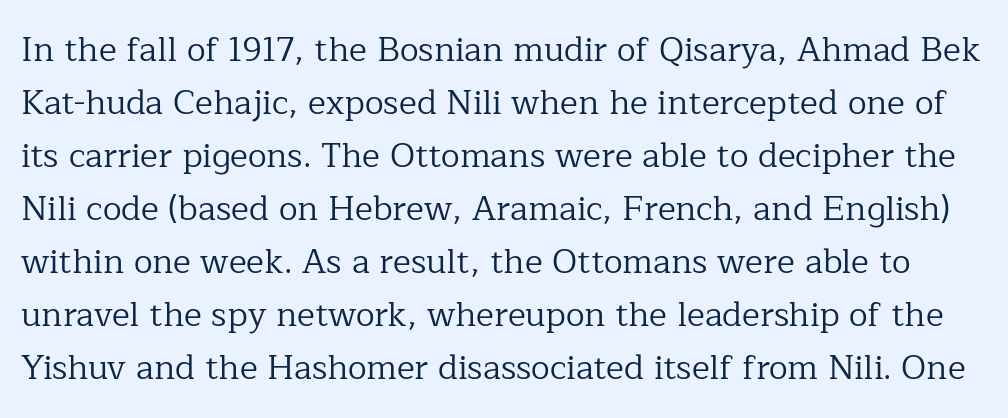
The image shows 34 px regular-weight serif type, upright; set normal line spacing (1.56x), normal letter spacing, not underlined; low stroke contrast and a medium x-height.
